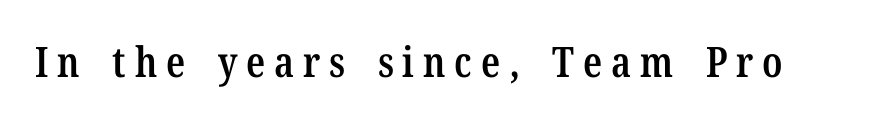
Q: Is the text bold? A: Semi-bold.
Q: Is the text italic (slanted)? A: No, it is upright.
Q: Is the typeface a serif or a sans-serif typeface? A: Serif.
Q: Is the text underlined? A: No.
Q: Is the spacing between letters normal or unusually wide? A: Unusually wide.
Q: Width (condensed, normal, or wide)? A: Condensed.
Q: Stroke contrast? A: Low.
Q: x-height? A: Medium.
Q: Monospaced? A: No.
